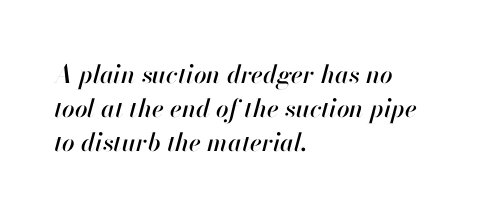
{"italic": "yes", "lean": "right", "slant_degrees": 13, "underline": "no", "align": "left", "line_spacing": "normal", "line_spacing_ratio": 1.37, "letter_spacing": "normal", "letter_spacing_em": 0.0, "glyph_px": 25}
